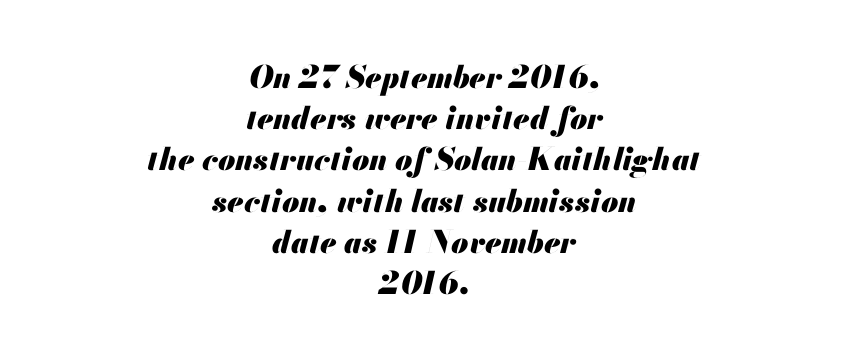
Q: Is the text bold? A: Yes.
Q: Is the text italic (slanted)? A: Yes, it leans right by about 13 degrees.
Q: Is the text underlined? A: No.
Q: How is the paragraph aligned? A: Centered.
Q: Is the spacing between letters normal or unusually wide? A: Normal.
Q: Is the spacing between lines tight, normal or loose? A: Normal.
Q: Width (condensed, normal, or wide)? A: Normal.
Q: Stroke contrast? A: Medium.
Q: x-height? A: Small.
Q: Monospaced? A: No.
